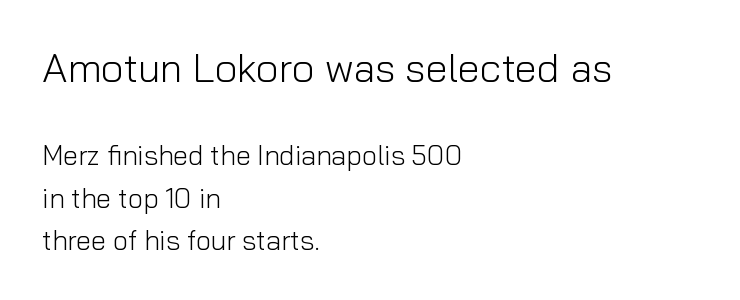
Q: Is the text bold? A: No.
Q: Is the text italic (slanted)? A: No, it is upright.
Q: Is the typeface a serif or a sans-serif typeface? A: Sans-serif.
Q: Is the text underlined? A: No.
Q: How is the paragraph aligned? A: Left-aligned.
Q: Is the spacing between letters normal or unusually wide? A: Normal.
Q: Is the spacing between lines tight, normal or loose? A: Normal.
Q: Which block of text is set in a larger size, the first (top) or the second (bottom)? A: The first (top) one.
Q: Width (condensed, normal, or wide)? A: Normal.
Q: Stroke contrast? A: Low.
Q: x-height? A: Medium.
Q: Monospaced? A: No.
